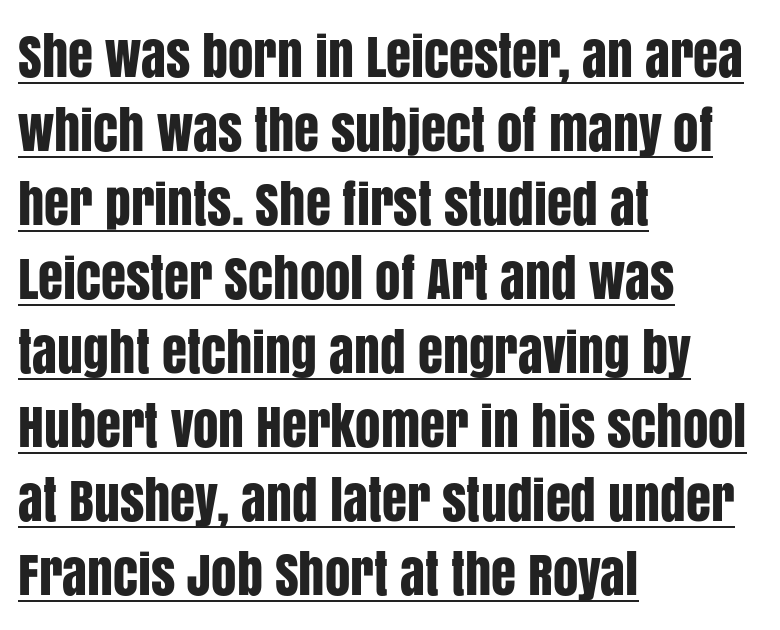
This block has exactly the height ordinary leading produces. Regarding serifs, this sample does without them. The rendered words wear a rule along their underside. Style check: upright.
